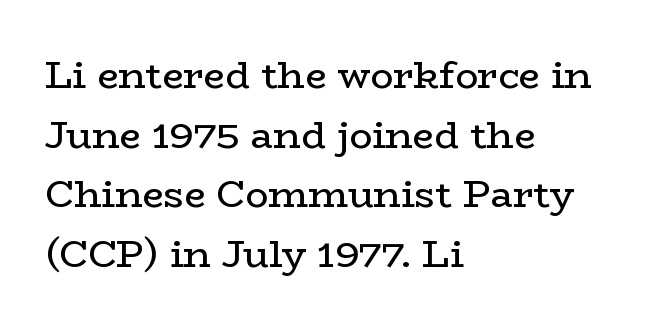
The image shows 38 px regular-weight, wide serif type, upright; set left-aligned, normal line spacing (1.57x), normal letter spacing, not underlined; low stroke contrast and a medium x-height.
